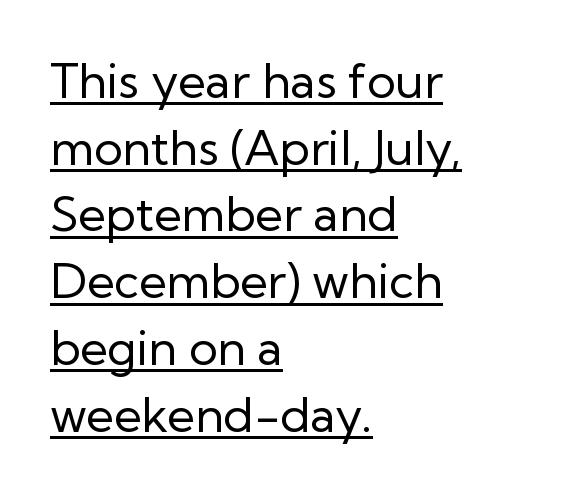
{"serif": "no", "italic": "no", "bold": "no", "weight": "regular", "width": "normal", "stroke_contrast": "low", "x_height": "medium", "monospaced": "no", "underline": "yes", "align": "left", "line_spacing": "normal", "line_spacing_ratio": 1.39, "letter_spacing": "normal", "letter_spacing_em": 0.0, "glyph_px": 48}
